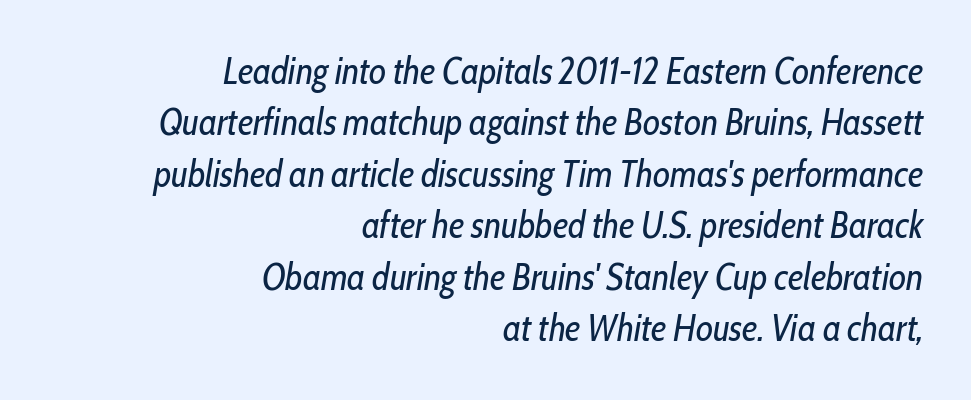
The image shows 37 px regular-weight, condensed type, italic (leaning right); set right-aligned, normal line spacing (1.39x), normal letter spacing, not underlined; low stroke contrast and a medium x-height.
